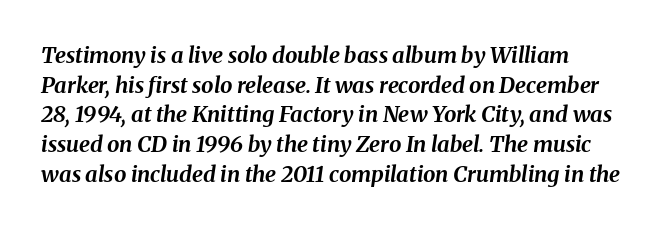
Q: Is the text bold? A: Yes.
Q: Is the text italic (slanted)? A: Yes, it leans right by about 8 degrees.
Q: Is the text underlined? A: No.
Q: Is the spacing between letters normal or unusually wide? A: Normal.
Q: Is the spacing between lines tight, normal or loose? A: Normal.
